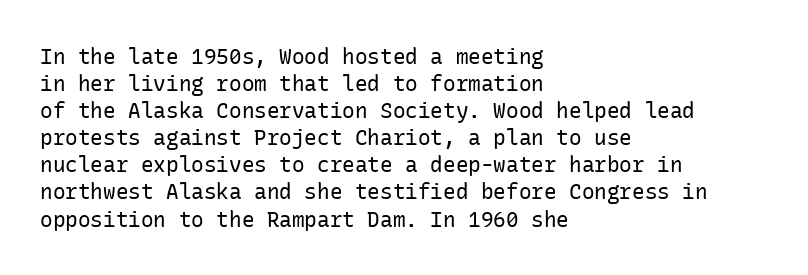
{"italic": "no", "bold": "no", "underline": "no", "align": "left", "line_spacing": "normal", "line_spacing_ratio": 1.29, "letter_spacing": "normal", "letter_spacing_em": 0.0, "glyph_px": 21}
